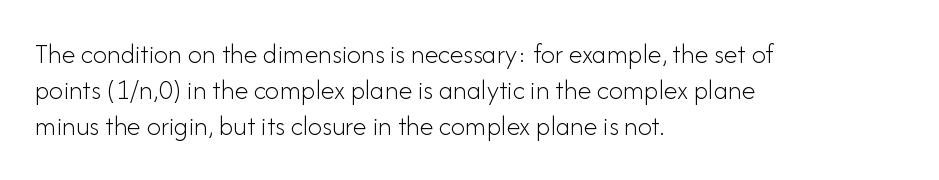
The image shows 28 px light sans-serif type, upright; set left-aligned, normal line spacing (1.28x), normal letter spacing, not underlined; low stroke contrast and a small x-height.
